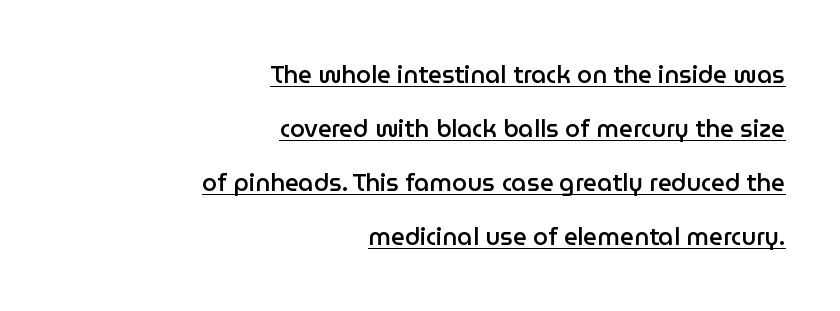
Q: Is the text bold? A: Semi-bold.
Q: Is the text italic (slanted)? A: No, it is upright.
Q: Is the text underlined? A: Yes.
Q: How is the paragraph aligned? A: Right-aligned.
Q: Is the spacing between letters normal or unusually wide? A: Normal.
Q: Is the spacing between lines tight, normal or loose? A: Loose.
